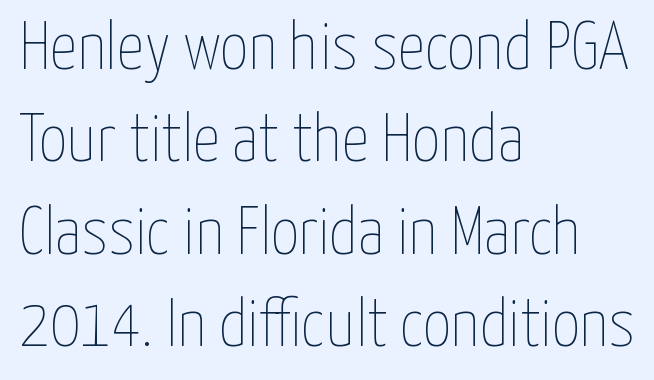
The image shows 68 px thin, condensed type, upright; set left-aligned, normal line spacing (1.36x), normal letter spacing, not underlined; low stroke contrast and a medium x-height.
